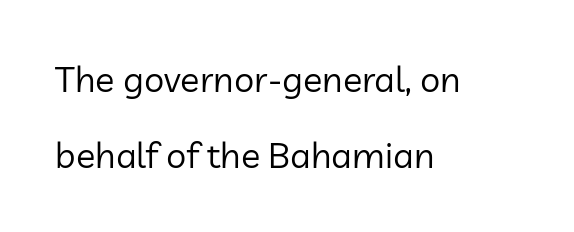
Q: Is the text bold? A: No.
Q: Is the text italic (slanted)? A: No, it is upright.
Q: Is the typeface a serif or a sans-serif typeface? A: Sans-serif.
Q: Is the text underlined? A: No.
Q: How is the paragraph aligned? A: Left-aligned.
Q: Is the spacing between letters normal or unusually wide? A: Normal.
Q: Is the spacing between lines tight, normal or loose? A: Loose.
Q: Width (condensed, normal, or wide)? A: Normal.
Q: Stroke contrast? A: Low.
Q: x-height? A: Medium.
Q: Monospaced? A: No.
